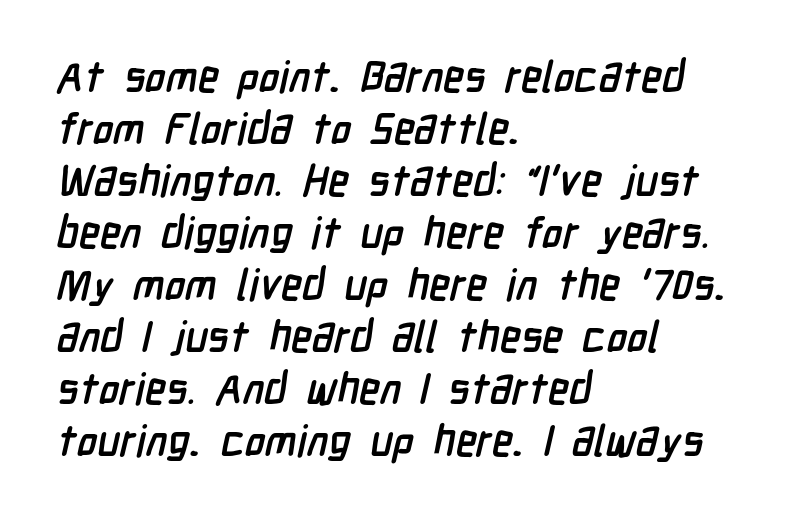
The image shows 43 px semibold, condensed sans-serif type; set left-aligned, line spacing 1.21x, normal letter spacing, not underlined; low stroke contrast and a medium x-height.
